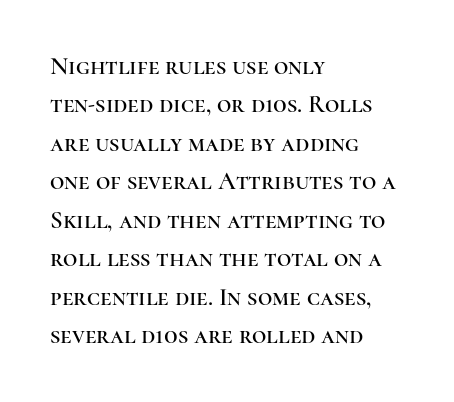
Q: Is the text italic (slanted)? A: No, it is upright.
Q: Is the text underlined? A: No.
Q: How is the paragraph aligned? A: Left-aligned.
Q: Is the spacing between letters normal or unusually wide? A: Normal.
Q: Is the spacing between lines tight, normal or loose? A: Normal.
